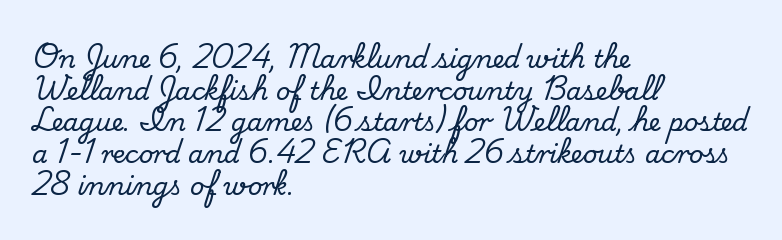
The image shows 25 px text type; set left-aligned, normal line spacing (1.27x), normal letter spacing, not underlined.
